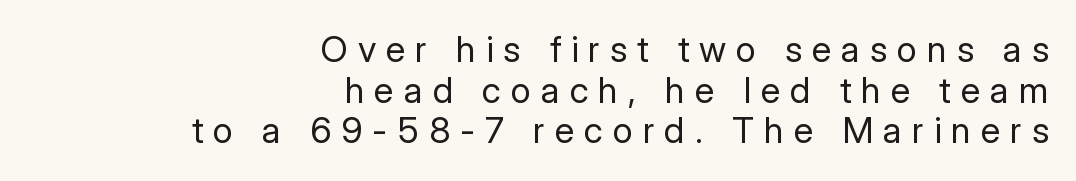
Q: Is the text bold? A: No.
Q: Is the text italic (slanted)? A: No, it is upright.
Q: Is the typeface a serif or a sans-serif typeface? A: Sans-serif.
Q: Is the text underlined? A: No.
Q: How is the paragraph aligned? A: Right-aligned.
Q: Is the spacing between letters normal or unusually wide? A: Unusually wide.
Q: Is the spacing between lines tight, normal or loose? A: Tight.
Q: Width (condensed, normal, or wide)? A: Normal.
Q: Stroke contrast? A: Low.
Q: x-height? A: Medium.
Q: Monospaced? A: No.
